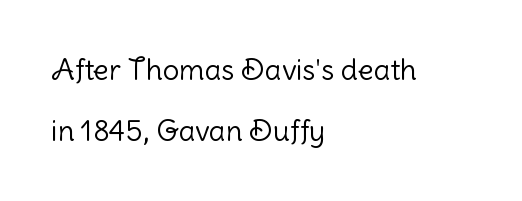
{"serif": "no", "italic": "no", "bold": "no", "weight": "light", "width": "normal", "stroke_contrast": "low", "x_height": "medium", "monospaced": "no", "underline": "no", "align": "left", "line_spacing": "loose", "line_spacing_ratio": 2.12, "letter_spacing": "normal", "letter_spacing_em": 0.0, "glyph_px": 29}
